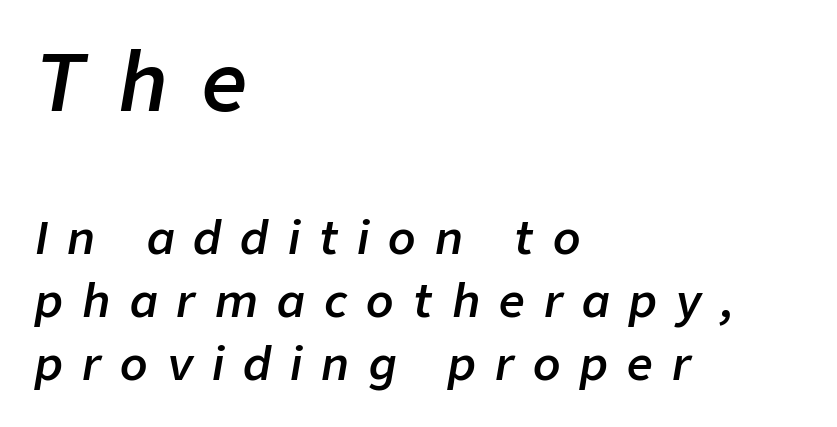
{"italic": "yes", "lean": "right", "slant_degrees": 9, "bold": "semi", "weight": "semibold", "width": "normal", "stroke_contrast": "low", "x_height": "medium", "monospaced": "no", "underline": "no", "align": "left", "line_spacing": "normal", "line_spacing_ratio": 1.41, "letter_spacing": "wide", "letter_spacing_em": 0.43, "larger_block": "first", "size_ratio": 1.76, "glyph_px": 79}
